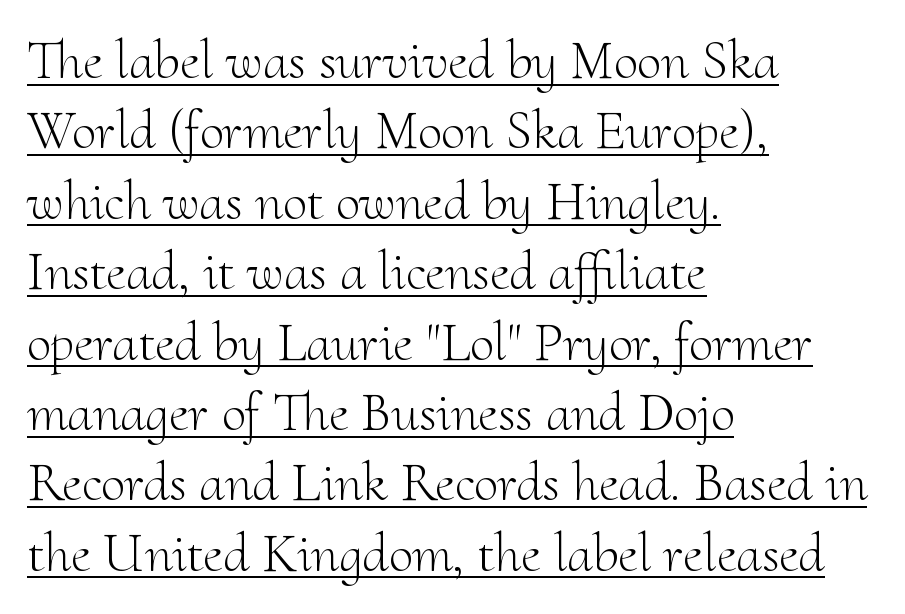
{"serif": "yes", "italic": "no", "bold": "no", "weight": "light", "width": "normal", "stroke_contrast": "medium", "x_height": "small", "monospaced": "no", "underline": "yes", "align": "left", "line_spacing": "normal", "line_spacing_ratio": 1.28, "letter_spacing": "normal", "letter_spacing_em": 0.0, "glyph_px": 55}
